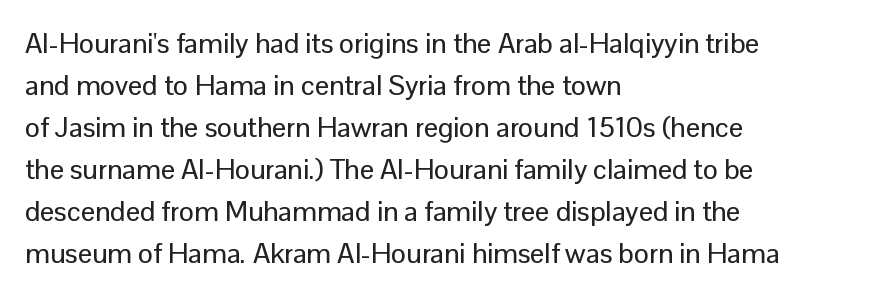
The image shows 28 px sans-serif type, upright; set left-aligned, normal line spacing (1.5x), normal letter spacing, not underlined; low stroke contrast and a medium x-height.
